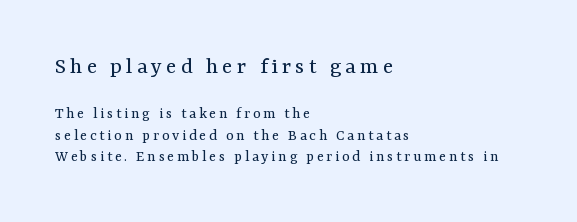
{"italic": "no", "bold": "no", "underline": "no", "align": "left", "line_spacing": "normal", "line_spacing_ratio": 1.34, "larger_block": "first", "size_ratio": 1.5, "glyph_px": 24}
